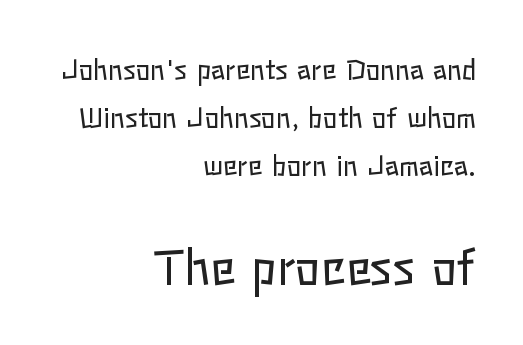
The image shows 47 px regular-weight type, upright; set right-aligned, line spacing 1.78x, normal letter spacing, not underlined; the second (bottom) block is 1.74x larger; low stroke contrast and a medium x-height.
